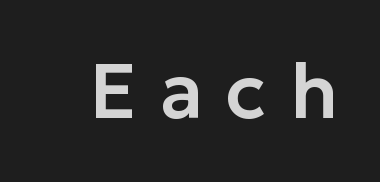
{"serif": "no", "italic": "no", "width": "normal", "stroke_contrast": "low", "x_height": "medium", "monospaced": "no", "underline": "no", "letter_spacing": "wide", "letter_spacing_em": 0.3, "glyph_px": 77}
